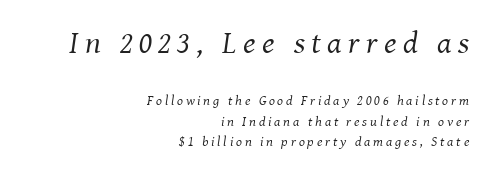
Plain, unruled lines of type. Is the letter spacing exaggerated? Yes — the characters are pushed far apart. Normally led — the rows are evenly, conventionally spaced. You get the large type first, then a drop to smaller type. I'd call this a serif setting — the letters wear small feet.
